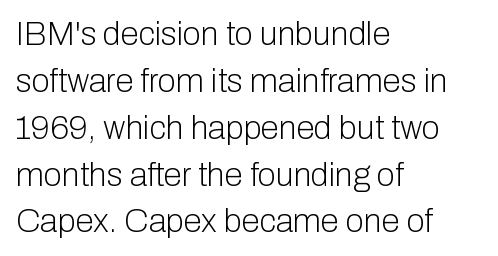
{"serif": "no", "italic": "no", "bold": "no", "weight": "light", "width": "normal", "stroke_contrast": "low", "x_height": "medium", "monospaced": "no", "underline": "no", "align": "left", "line_spacing": "normal", "line_spacing_ratio": 1.42, "letter_spacing": "normal", "letter_spacing_em": 0.0, "glyph_px": 33}
